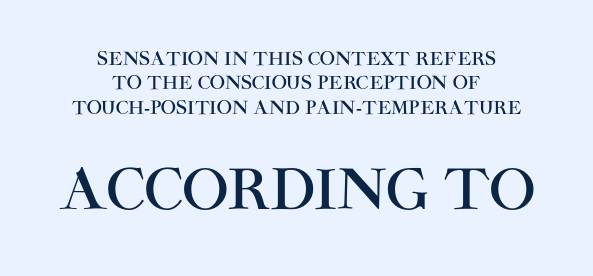
Q: Is the text italic (slanted)? A: No, it is upright.
Q: Is the typeface a serif or a sans-serif typeface? A: Sans-serif.
Q: Is the text underlined? A: No.
Q: How is the paragraph aligned? A: Centered.
Q: Is the spacing between letters normal or unusually wide? A: Normal.
Q: Is the spacing between lines tight, normal or loose? A: Normal.
Q: Which block of text is set in a larger size, the first (top) or the second (bottom)? A: The second (bottom) one.
Q: Width (condensed, normal, or wide)? A: Normal.
Q: Stroke contrast? A: High.
Q: x-height? A: Large.
Q: Monospaced? A: No.
